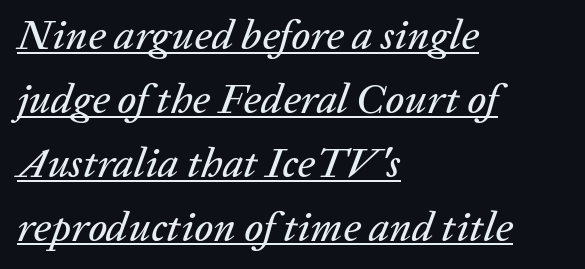
The gaps between neighbouring characters are ordinary and unremarkable. Varying glyph widths throughout — classic text-font behaviour. Italic: yes, the glyphs are oblique. A continuous stroke trails under the words, as in a hyperlink. The line-height multiplier appears to be the usual default.
